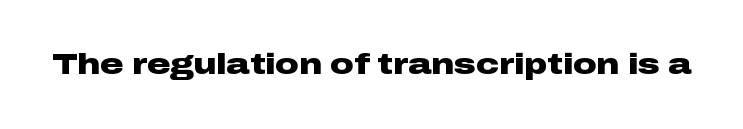
{"serif": "no", "italic": "no", "bold": "yes", "weight": "heavy", "width": "wide", "stroke_contrast": "low", "x_height": "medium", "monospaced": "no", "underline": "no", "letter_spacing": "normal", "letter_spacing_em": 0.0, "glyph_px": 29}
